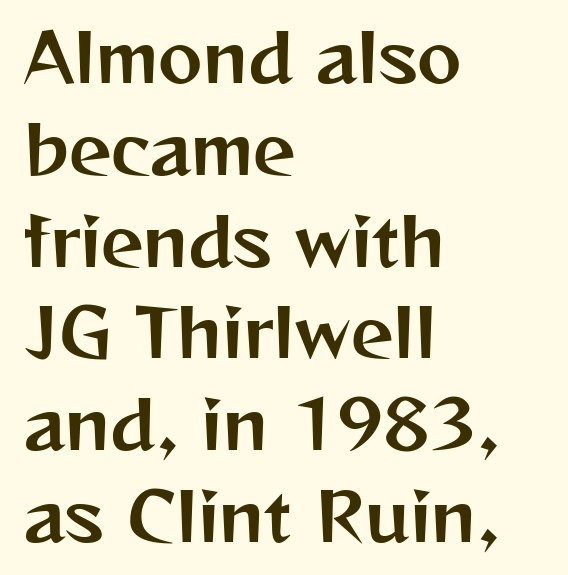
The image shows 67 px sans-serif type, upright; set left-aligned, normal line spacing (1.37x), normal letter spacing, not underlined; medium stroke contrast and a medium x-height.
